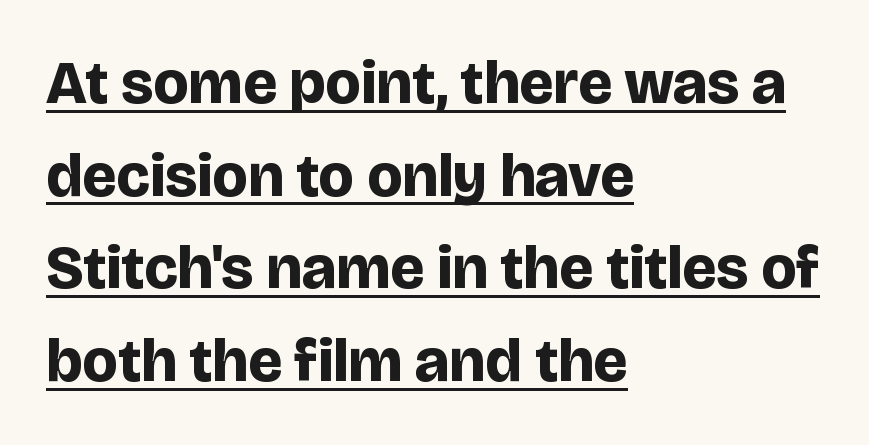
Q: Is the text bold? A: Yes.
Q: Is the text italic (slanted)? A: No, it is upright.
Q: Is the typeface a serif or a sans-serif typeface? A: Sans-serif.
Q: Is the text underlined? A: Yes.
Q: How is the paragraph aligned? A: Left-aligned.
Q: Is the spacing between letters normal or unusually wide? A: Normal.
Q: Is the spacing between lines tight, normal or loose? A: Normal.
Q: Width (condensed, normal, or wide)? A: Normal.
Q: Stroke contrast? A: Low.
Q: x-height? A: Large.
Q: Monospaced? A: No.
